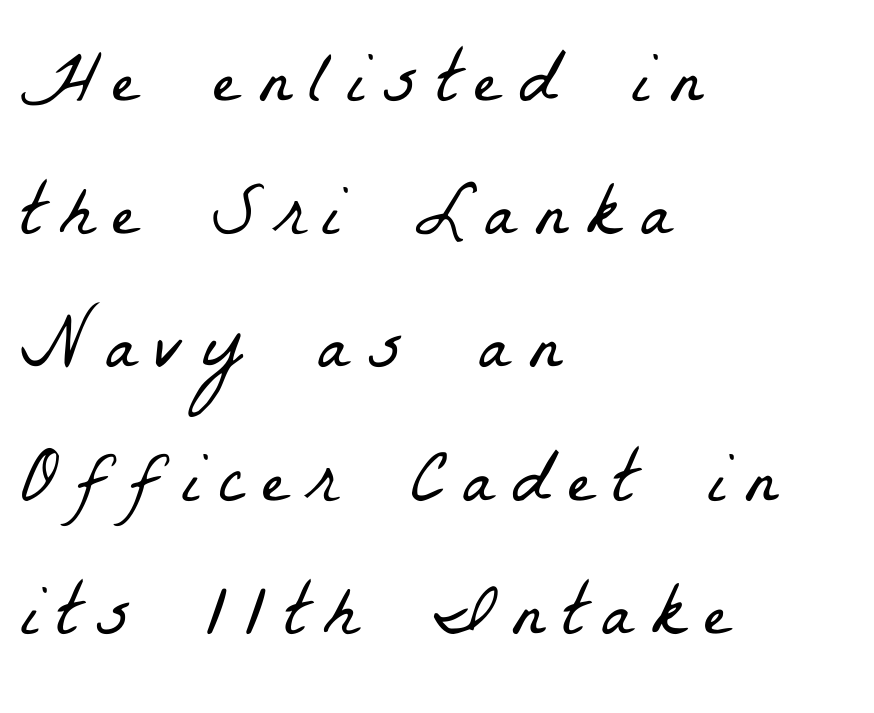
Q: Is the text bold? A: No.
Q: Is the typeface a serif or a sans-serif typeface? A: Serif.
Q: Is the text underlined? A: No.
Q: How is the paragraph aligned? A: Left-aligned.
Q: Is the spacing between letters normal or unusually wide? A: Unusually wide.
Q: Width (condensed, normal, or wide)? A: Condensed.
Q: Stroke contrast? A: Low.
Q: x-height? A: Medium.
Q: Monospaced? A: No.
